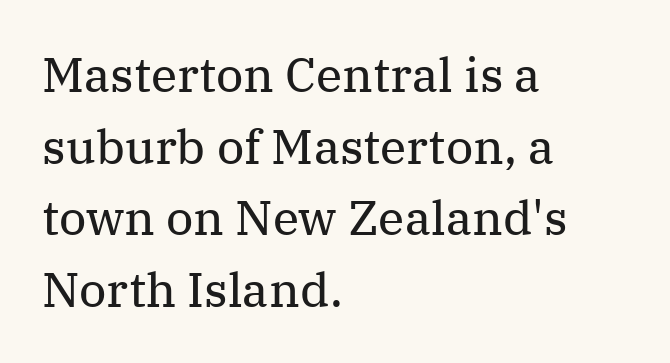
The image shows 48 px regular-weight serif type, upright; set left-aligned, normal line spacing (1.49x), normal letter spacing, not underlined; medium stroke contrast and a medium x-height.
